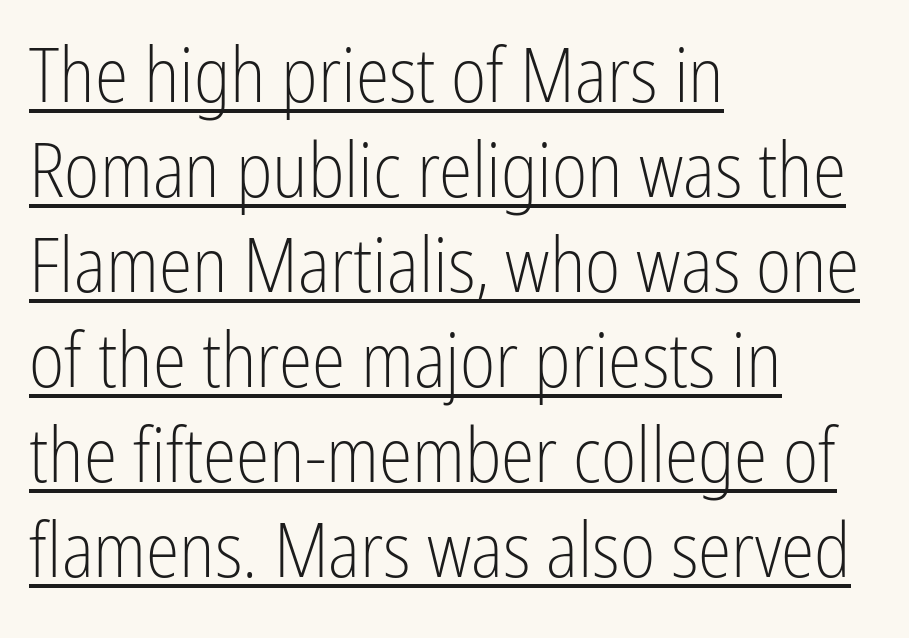
Q: Is the text bold? A: No.
Q: Is the text italic (slanted)? A: No, it is upright.
Q: Is the typeface a serif or a sans-serif typeface? A: Sans-serif.
Q: Is the text underlined? A: Yes.
Q: How is the paragraph aligned? A: Left-aligned.
Q: Is the spacing between letters normal or unusually wide? A: Normal.
Q: Is the spacing between lines tight, normal or loose? A: Normal.
Q: Width (condensed, normal, or wide)? A: Condensed.
Q: Stroke contrast? A: Low.
Q: x-height? A: Medium.
Q: Monospaced? A: No.
